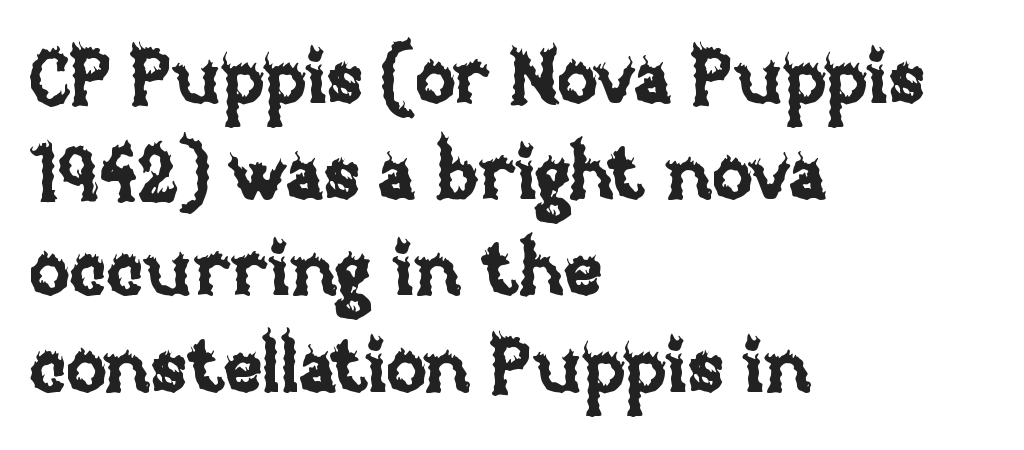
{"italic": "no", "width": "normal", "stroke_contrast": "low", "x_height": "large", "monospaced": "no", "underline": "no", "align": "left", "line_spacing": "normal", "line_spacing_ratio": 1.3, "letter_spacing": "normal", "letter_spacing_em": 0.0, "glyph_px": 74}
